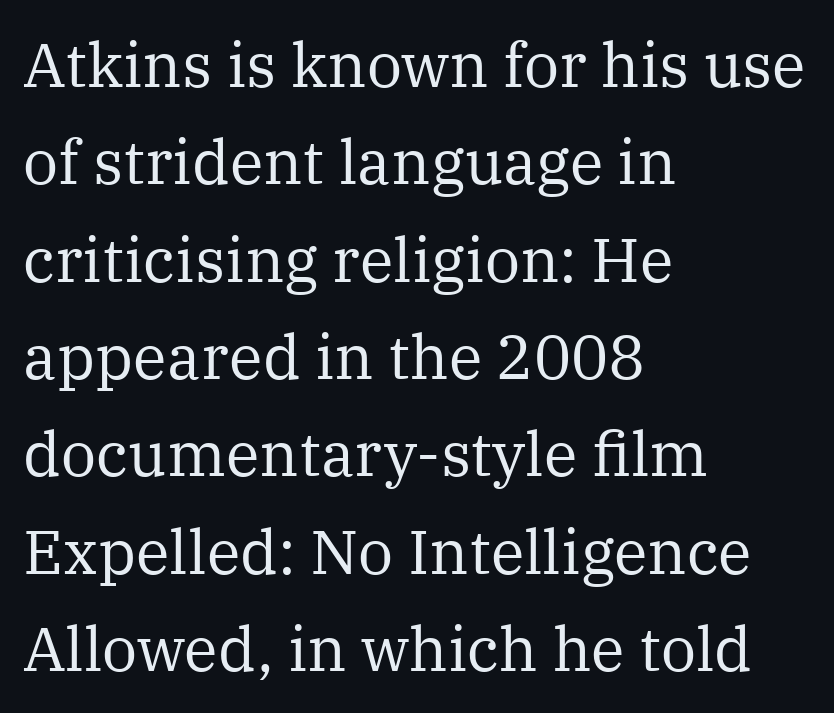
The image shows 62 px regular-weight serif type, upright; set left-aligned, normal line spacing (1.57x), normal letter spacing, not underlined; medium stroke contrast and a medium x-height.
